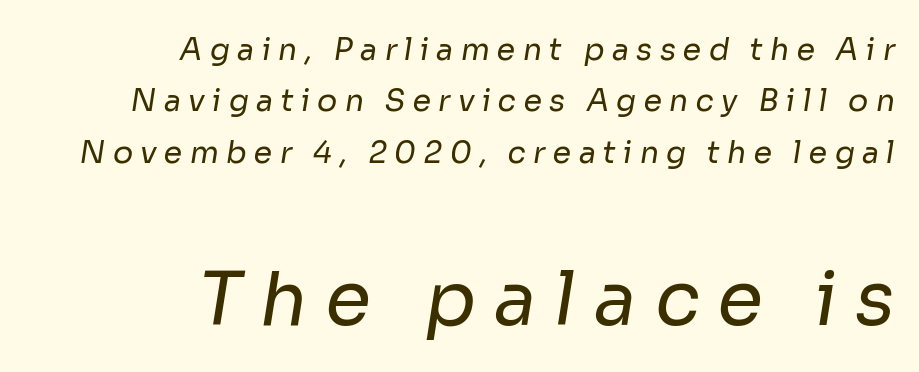
{"serif": "no", "bold": "no", "weight": "regular", "width": "normal", "stroke_contrast": "low", "x_height": "medium", "monospaced": "no", "underline": "no", "align": "right", "line_spacing_ratio": 1.71, "letter_spacing": "wide", "letter_spacing_em": 0.24, "larger_block": "second", "size_ratio": 2.47, "glyph_px": 74}
